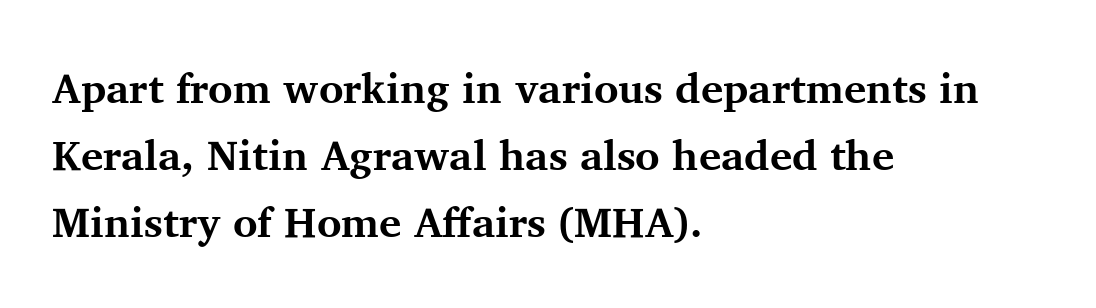
The image shows 42 px bold serif type, upright; set left-aligned, normal line spacing (1.59x), normal letter spacing, not underlined; medium stroke contrast and a medium x-height.
